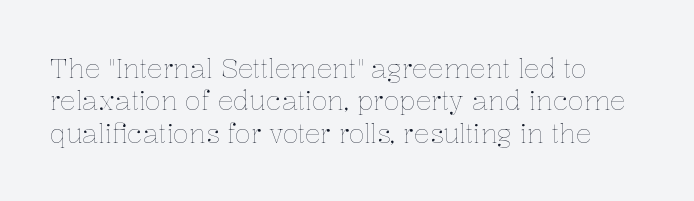
Q: Is the text bold? A: No.
Q: Is the text italic (slanted)? A: No, it is upright.
Q: Is the text underlined? A: No.
Q: Is the spacing between letters normal or unusually wide? A: Normal.
Q: Is the spacing between lines tight, normal or loose? A: Normal.
